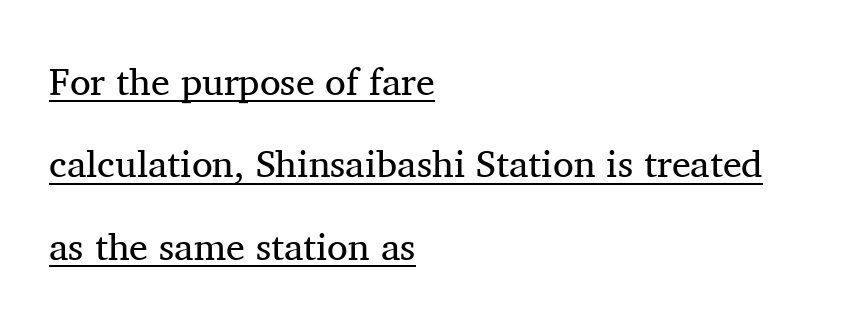
Q: Is the text bold? A: No.
Q: Is the text italic (slanted)? A: No, it is upright.
Q: Is the typeface a serif or a sans-serif typeface? A: Serif.
Q: Is the text underlined? A: Yes.
Q: How is the paragraph aligned? A: Left-aligned.
Q: Is the spacing between letters normal or unusually wide? A: Normal.
Q: Is the spacing between lines tight, normal or loose? A: Loose.
Q: Width (condensed, normal, or wide)? A: Normal.
Q: Stroke contrast? A: Medium.
Q: x-height? A: Medium.
Q: Monospaced? A: No.
